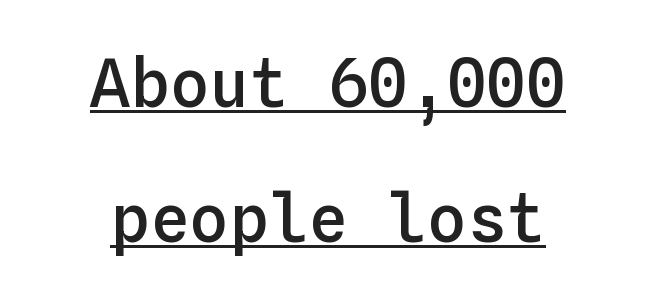
The image shows 66 px semibold type, upright, monospaced; set centered, loose line spacing (2.04x), normal letter spacing, underlined; low stroke contrast and a medium x-height.
